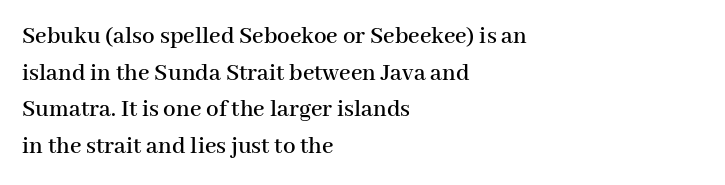
{"italic": "no", "underline": "no", "align": "left", "line_spacing": "normal", "line_spacing_ratio": 1.47, "letter_spacing": "normal", "letter_spacing_em": 0.0, "glyph_px": 25}
